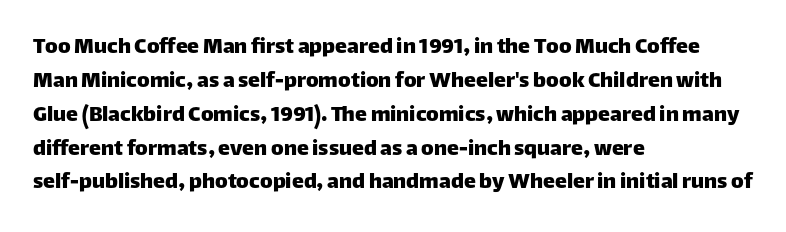
The image shows 24 px text type, upright; set left-aligned, normal line spacing (1.41x), normal letter spacing, not underlined.
